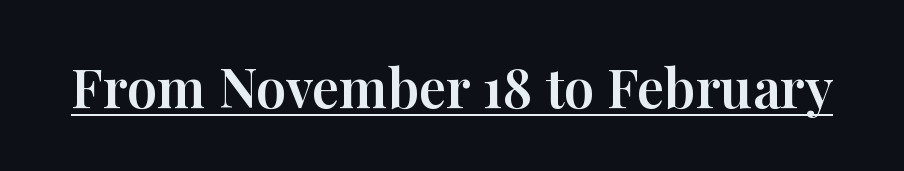
Characters follow at the spacing the type designer built in. Varying glyph widths throughout — classic text-font behaviour. This rendering employs a face with finishing strokes, i.e., a serif. These characters rest on top of a visible drawn line.
